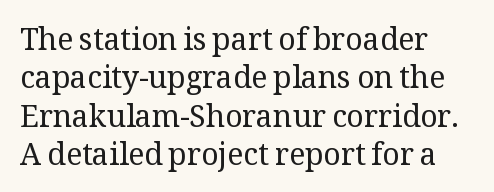
Leftover space on each line is placed entirely after the last word. Honestly, there is no underline to notice here at all. If you measured baseline to baseline, you'd find a middling distance. The axis of the letterforms is exactly vertical. Nobody touched the tracking dial on this one. A typesetter would call this proportional, since set widths differ per character.
